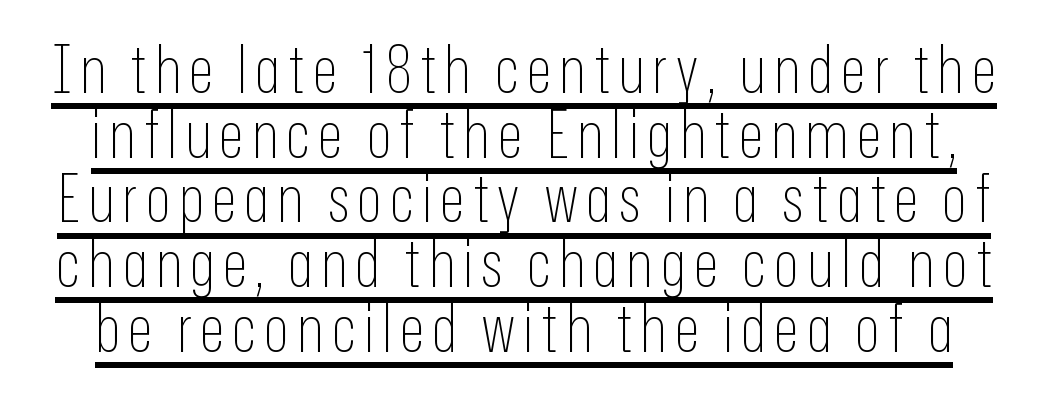
Q: Is the text bold? A: No.
Q: Is the text italic (slanted)? A: No, it is upright.
Q: Is the typeface a serif or a sans-serif typeface? A: Sans-serif.
Q: Is the text underlined? A: Yes.
Q: Is the spacing between lines tight, normal or loose? A: Tight.
Q: Width (condensed, normal, or wide)? A: Condensed.
Q: Stroke contrast? A: Low.
Q: x-height? A: Medium.
Q: Monospaced? A: No.
